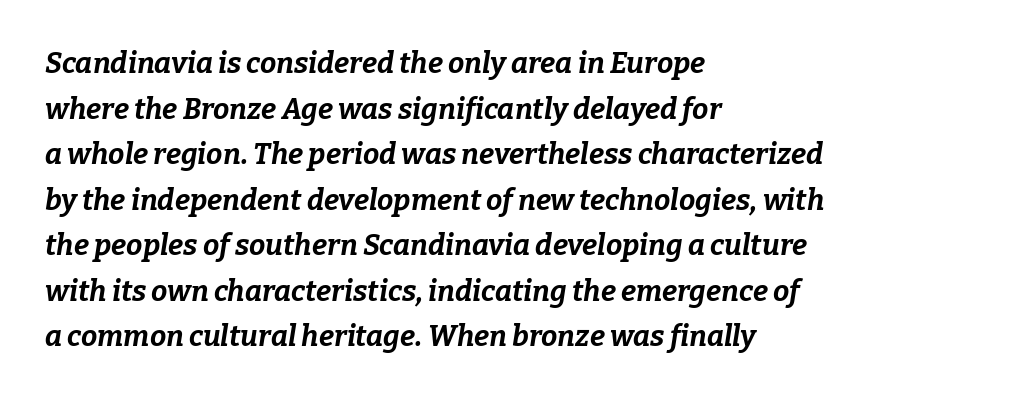
{"italic": "yes", "lean": "right", "slant_degrees": 9, "bold": "yes", "weight": "bold", "width": "normal", "stroke_contrast": "low", "x_height": "medium", "monospaced": "no", "underline": "no", "align": "left", "line_spacing": "normal", "line_spacing_ratio": 1.57, "letter_spacing": "normal", "letter_spacing_em": 0.0, "glyph_px": 29}
